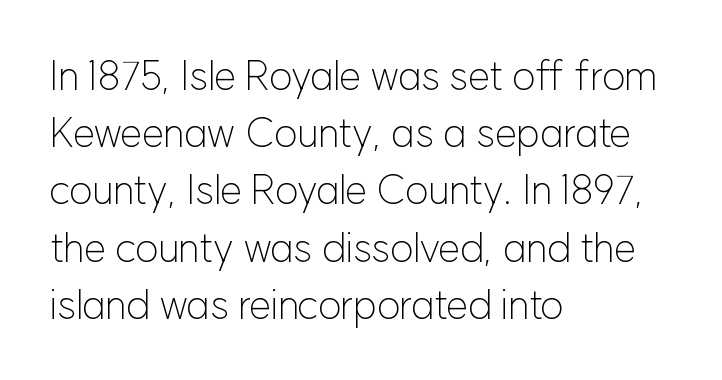
The image shows 40 px light sans-serif type, upright; set left-aligned, normal line spacing (1.43x), normal letter spacing, not underlined; low stroke contrast and a medium x-height.
